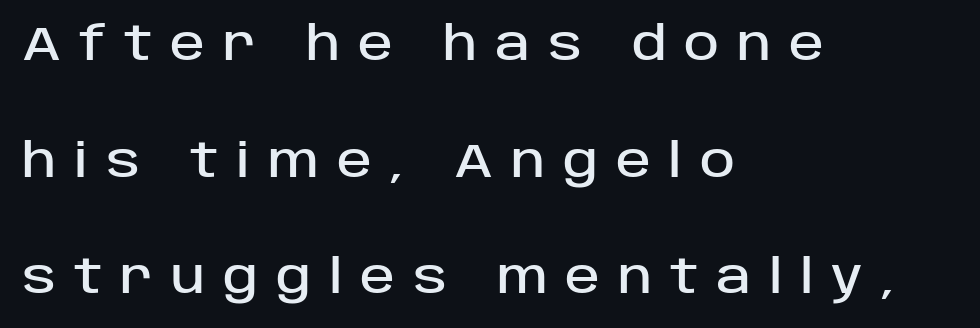
{"serif": "no", "italic": "no", "width": "normal", "stroke_contrast": "low", "x_height": "large", "monospaced": "no", "underline": "no", "align": "left", "line_spacing": "loose", "line_spacing_ratio": 2.48, "letter_spacing": "wide", "letter_spacing_em": 0.38, "glyph_px": 47}
